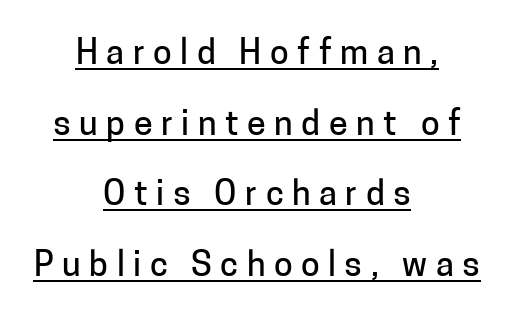
Posture: straight, roman, zero tilt. This sample carries an underscore along the baseline area. Teacher's note: observe the equal gaps on both sides — that is centered alignment. Summary of vertical rhythm: relaxed, with wide interline spacing. Each word looks stretched out because of the extra space between its letters. The face used here is proportionally spaced, like ordinary book or web type.
